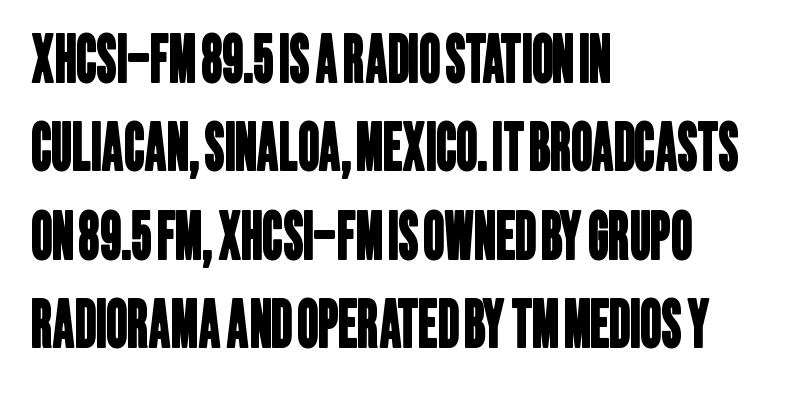
Examine the stroke ends and you'll find no serifs. The glyphs are unaccompanied by any horizontal stroke below them. Here the glyphs are tracked normally, forming tight word shapes. Looks like regular typesetting: each glyph gets only the width it needs. Whoever set this chose a conventional vertical rhythm. These lines are set flush left with a ragged right edge.
